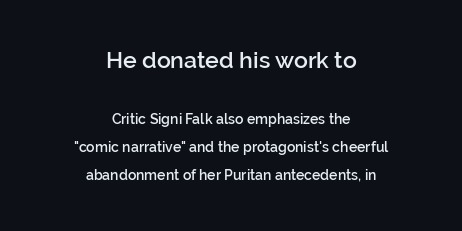
Layout note: lines centered. Whoever set this chose breathing room over compactness in the vertical rhythm. Students, this is semibold: more ink than regular, less than bold. Inter-character spacing is left at the font's built-in metrics. Type size steps down from the first block to the second. Italic: no, the glyphs are upright roman.
